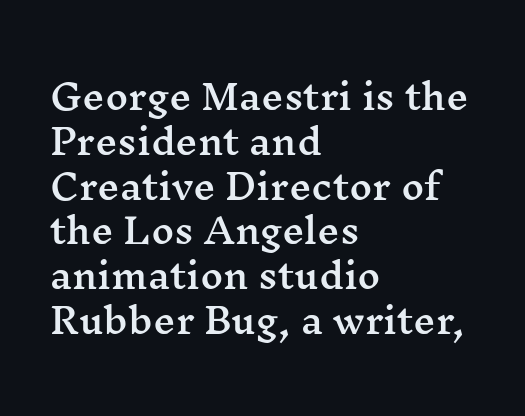
Q: Is the text italic (slanted)? A: No, it is upright.
Q: Is the typeface a serif or a sans-serif typeface? A: Serif.
Q: Is the text underlined? A: No.
Q: How is the paragraph aligned? A: Left-aligned.
Q: Is the spacing between letters normal or unusually wide? A: Normal.
Q: Is the spacing between lines tight, normal or loose? A: Normal.
Q: Width (condensed, normal, or wide)? A: Wide.
Q: Stroke contrast? A: Medium.
Q: x-height? A: Medium.
Q: Monospaced? A: No.
